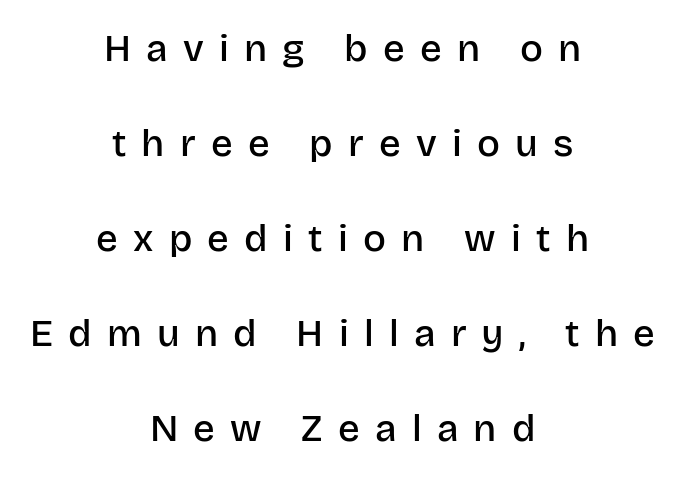
Moderately thickened strokes mark this as semibold type. Leftover space on each line is divided equally before and after the words. The passage shown is typed in a proportional face where columns would drift. The space beneath each line is pristine and unruled.
